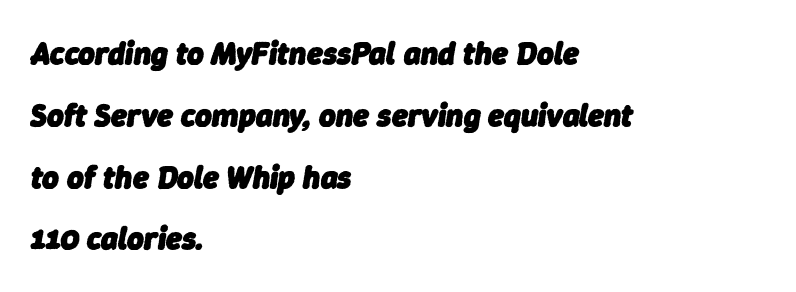
These lines stand farther apart than default settings would place them. Emphasis-style slanted type is in use. Look at the tracking — it's just the regular setting, nothing added. Descender tails drop into unmarked territory.
